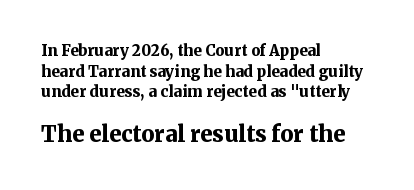
Every character sits straight up, as roman type does. There is no visible air inserted between adjacent glyphs. Horizontally, the lines are justified to the leading edge only. Strokes here are thick enough to call this a true bold. Vertically, the passage feels balanced, rows spaced as you'd expect. The string is rendered with underlining switched off.
